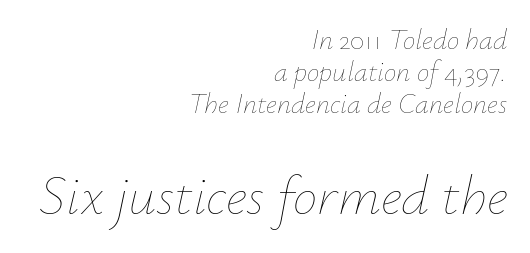
Q: Is the text bold? A: No.
Q: Is the text italic (slanted)? A: Yes, it leans right by about 12 degrees.
Q: Is the text underlined? A: No.
Q: How is the paragraph aligned? A: Right-aligned.
Q: Is the spacing between letters normal or unusually wide? A: Normal.
Q: Is the spacing between lines tight, normal or loose? A: Tight.
Q: Which block of text is set in a larger size, the first (top) or the second (bottom)? A: The second (bottom) one.
Q: Width (condensed, normal, or wide)? A: Normal.
Q: Stroke contrast? A: Low.
Q: x-height? A: Small.
Q: Monospaced? A: No.
